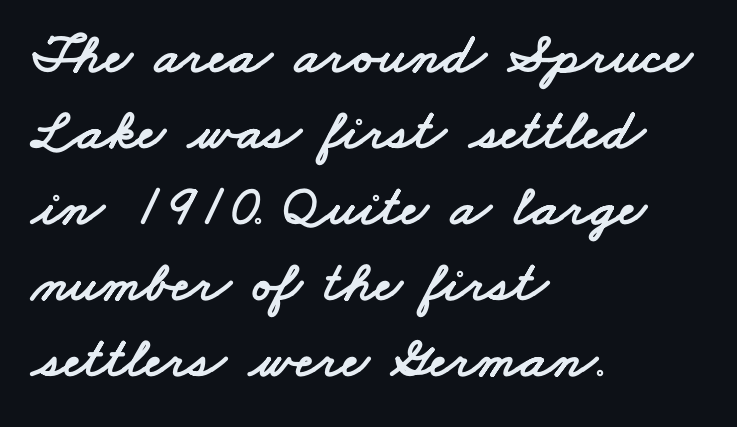
Q: Is the typeface a serif or a sans-serif typeface? A: Sans-serif.
Q: Is the text underlined? A: No.
Q: How is the paragraph aligned? A: Left-aligned.
Q: Is the spacing between letters normal or unusually wide? A: Normal.
Q: Is the spacing between lines tight, normal or loose? A: Normal.
Q: Width (condensed, normal, or wide)? A: Wide.
Q: Stroke contrast? A: Low.
Q: x-height? A: Small.
Q: Monospaced? A: No.
